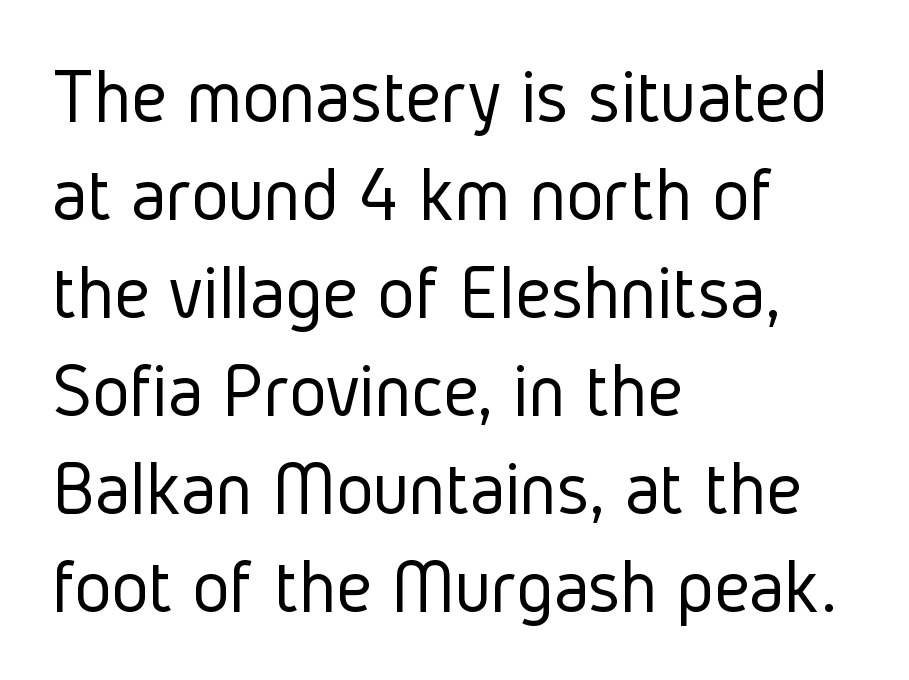
Looks like regular typesetting: each glyph gets only the width it needs. Does the type have serifs? No, each stem ends abruptly. The characters are drawn with everyday or finer stroke widths. Style check: upright. Between one letter and the next there's only the usual sliver of space. The zone under the glyphs is completely vacant.
